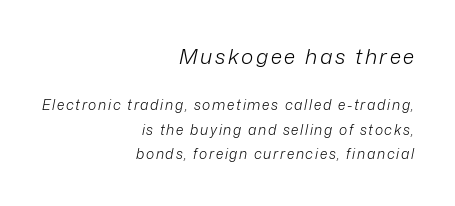
{"italic": "yes", "lean": "right", "slant_degrees": 12, "bold": "no", "underline": "no", "align": "right", "line_spacing_ratio": 1.74, "larger_block": "first", "size_ratio": 1.5, "glyph_px": 21}
